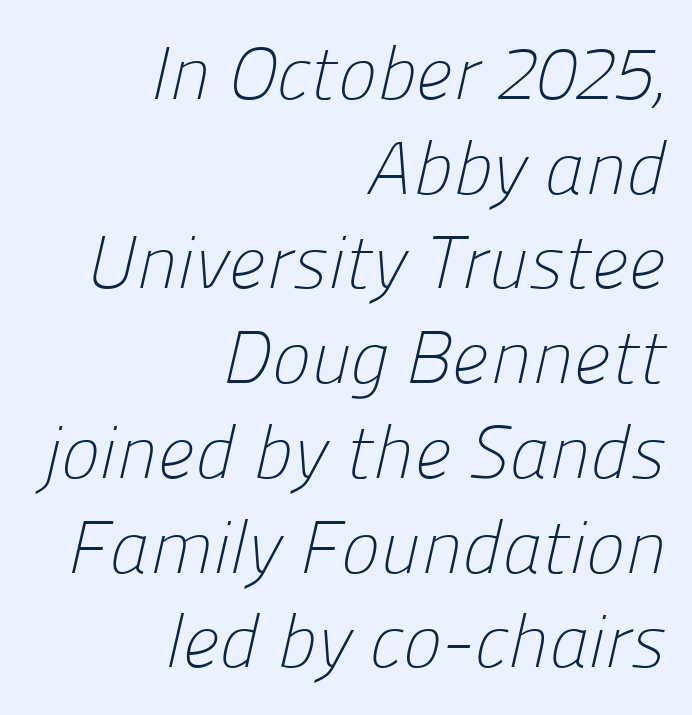
{"serif": "no", "bold": "no", "weight": "light", "width": "normal", "stroke_contrast": "low", "x_height": "medium", "monospaced": "no", "underline": "no", "align": "right", "line_spacing": "normal", "line_spacing_ratio": 1.28, "letter_spacing": "normal", "letter_spacing_em": 0.0, "glyph_px": 74}
